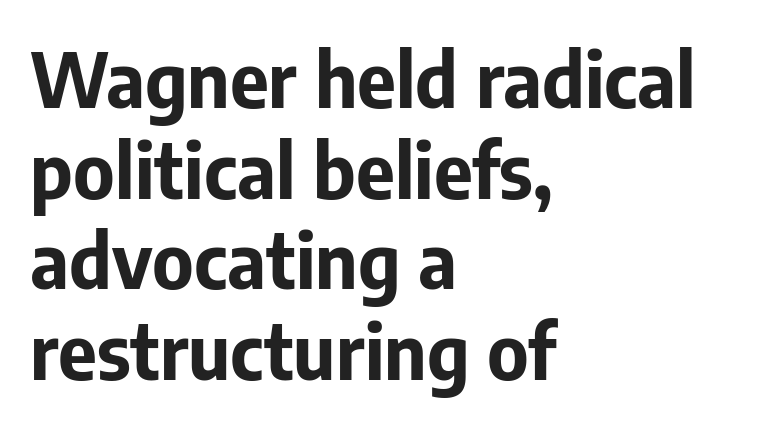
Q: Is the text bold? A: Yes.
Q: Is the text italic (slanted)? A: No, it is upright.
Q: Is the typeface a serif or a sans-serif typeface? A: Sans-serif.
Q: Is the text underlined? A: No.
Q: How is the paragraph aligned? A: Left-aligned.
Q: Is the spacing between letters normal or unusually wide? A: Normal.
Q: Width (condensed, normal, or wide)? A: Normal.
Q: Stroke contrast? A: Low.
Q: x-height? A: Medium.
Q: Monospaced? A: No.
